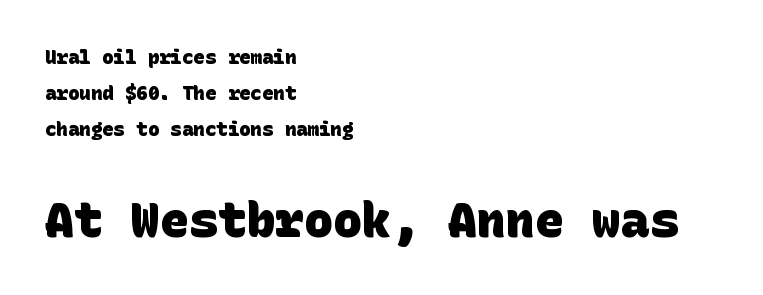
Observe the ordinary spacing: letters are neighbours, not strangers. The string is rendered with underlining switched off. Look at the stroke-to-counter ratio: heavy, a bold. The letters in the lower block stand taller than those in the block above. A sans-serif font was chosen for this passage.
